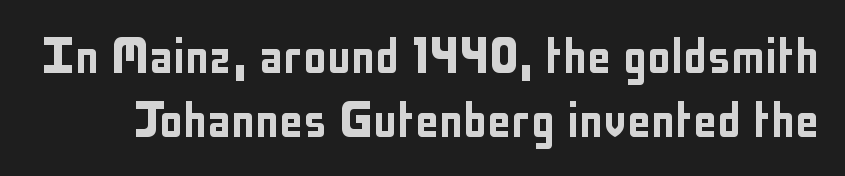
Q: Is the text italic (slanted)? A: No, it is upright.
Q: Is the typeface a serif or a sans-serif typeface? A: Sans-serif.
Q: Is the text underlined? A: No.
Q: Is the spacing between letters normal or unusually wide? A: Normal.
Q: Is the spacing between lines tight, normal or loose? A: Tight.
Q: Width (condensed, normal, or wide)? A: Condensed.
Q: Stroke contrast? A: Low.
Q: x-height? A: Medium.
Q: Monospaced? A: No.
